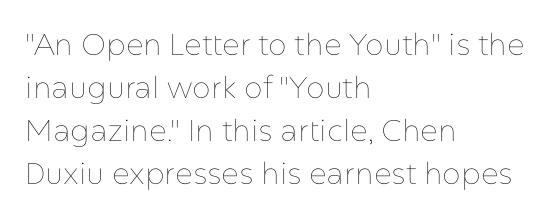
{"italic": "no", "bold": "no", "weight": "thin", "width": "normal", "stroke_contrast": "low", "x_height": "medium", "monospaced": "no", "underline": "no", "align": "left", "line_spacing": "normal", "line_spacing_ratio": 1.43, "letter_spacing": "normal", "letter_spacing_em": 0.0, "glyph_px": 30}
